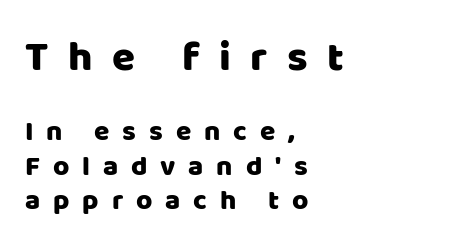
These lines are rendered in a variable-pitch font. Which margin do the lines hug? The left one — the right edge is uneven. The first block has been scaled up relative to the second. Descenders hang freely into open space.
